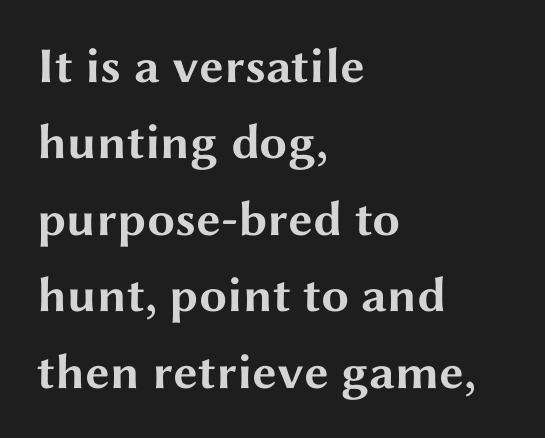
{"serif": "no", "italic": "no", "bold": "yes", "weight": "bold", "width": "wide", "stroke_contrast": "medium", "x_height": "medium", "monospaced": "no", "underline": "no", "align": "left", "line_spacing": "normal", "line_spacing_ratio": 1.53, "letter_spacing": "normal", "letter_spacing_em": 0.0, "glyph_px": 50}
